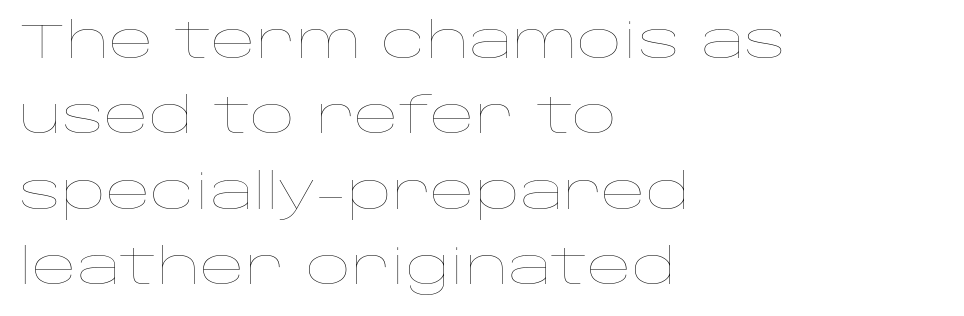
Q: Is the text bold? A: No.
Q: Is the text italic (slanted)? A: No, it is upright.
Q: Is the text underlined? A: No.
Q: How is the paragraph aligned? A: Left-aligned.
Q: Is the spacing between letters normal or unusually wide? A: Normal.
Q: Is the spacing between lines tight, normal or loose? A: Normal.
Q: Width (condensed, normal, or wide)? A: Wide.
Q: Stroke contrast? A: Low.
Q: x-height? A: Large.
Q: Monospaced? A: No.
